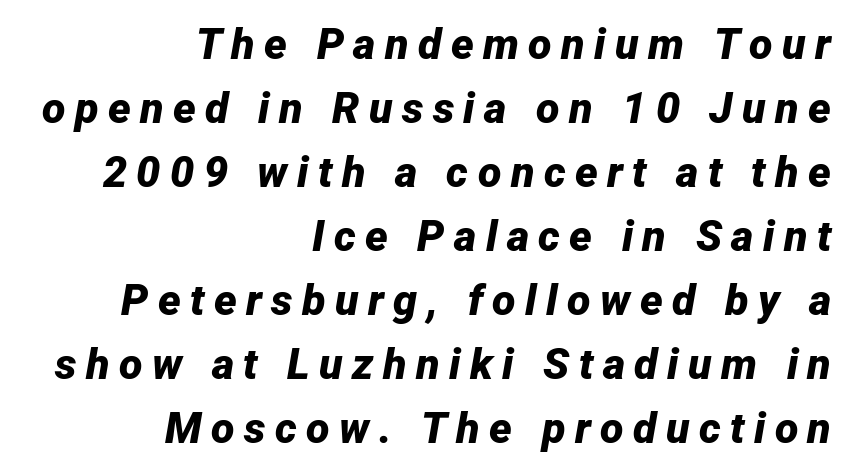
{"italic": "yes", "lean": "right", "slant_degrees": 12, "bold": "yes", "weight": "bold", "width": "normal", "stroke_contrast": "low", "x_height": "medium", "monospaced": "no", "underline": "no", "align": "right", "line_spacing": "normal", "line_spacing_ratio": 1.49, "letter_spacing": "wide", "letter_spacing_em": 0.22, "glyph_px": 43}
